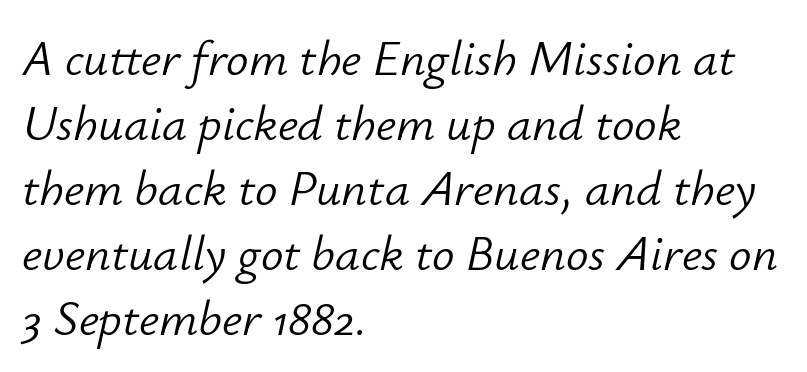
{"italic": "yes", "lean": "right", "slant_degrees": 12, "bold": "no", "weight": "light", "width": "normal", "stroke_contrast": "low", "x_height": "small", "monospaced": "no", "underline": "no", "align": "left", "line_spacing": "normal", "line_spacing_ratio": 1.3, "letter_spacing": "normal", "letter_spacing_em": 0.0, "glyph_px": 50}
